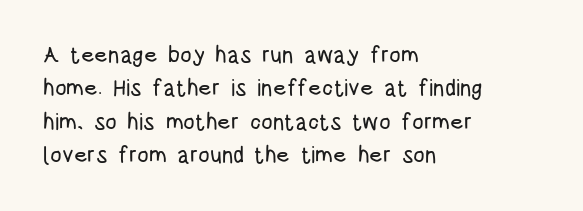
The rendering uses a moderate line-height, typical for paragraphs. These lines were composed using upright roman letters. The gaps between neighbouring characters are ordinary and unremarkable. Has an underline been added? It has not. Line starts are locked; line ends wander.
